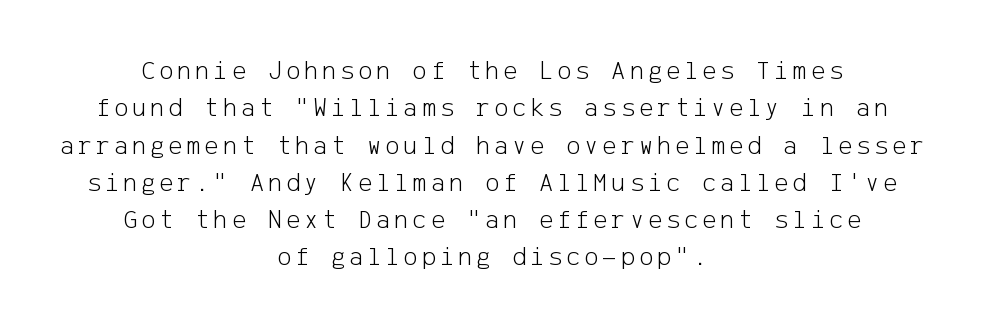
Posture: straight, roman, zero tilt. The strokes are not fattened; the text isn't bold. No word sits above an underline. Neither beginnings nor endings align; midpoints do. Normally led — the rows are evenly, conventionally spaced.
